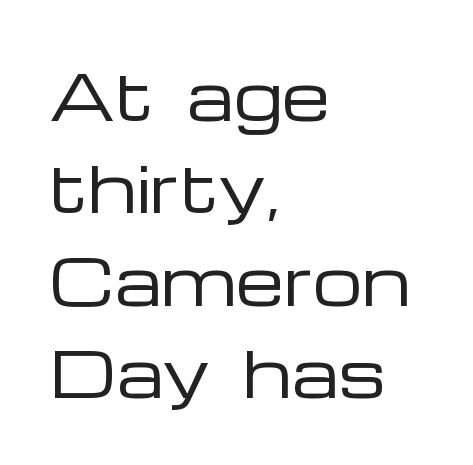
{"serif": "no", "italic": "no", "bold": "no", "weight": "regular", "width": "wide", "stroke_contrast": "low", "x_height": "medium", "monospaced": "no", "underline": "no", "align": "left", "line_spacing": "normal", "line_spacing_ratio": 1.49, "letter_spacing": "normal", "letter_spacing_em": 0.0, "glyph_px": 62}
